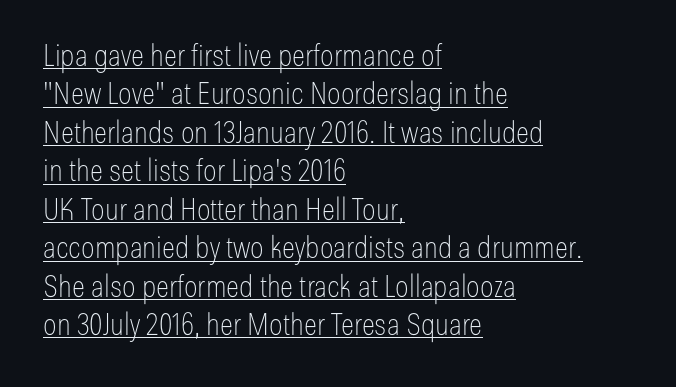
{"serif": "no", "italic": "no", "bold": "no", "weight": "thin", "width": "condensed", "stroke_contrast": "low", "x_height": "medium", "monospaced": "no", "underline": "yes", "align": "left", "line_spacing_ratio": 1.24, "letter_spacing": "normal", "letter_spacing_em": 0.0, "glyph_px": 31}
